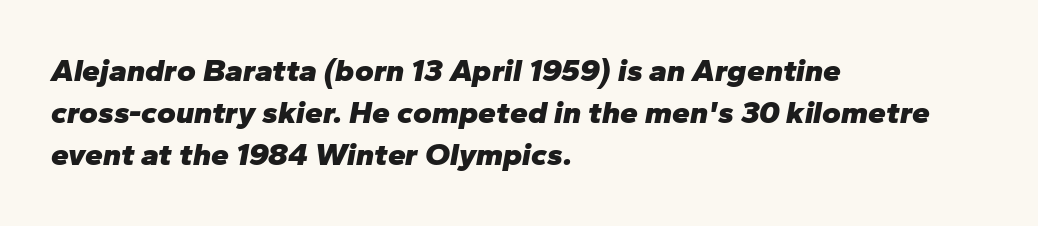
{"italic": "yes", "lean": "right", "slant_degrees": 10, "bold": "yes", "weight": "heavy", "width": "normal", "stroke_contrast": "low", "x_height": "medium", "monospaced": "no", "underline": "no", "align": "left", "line_spacing": "normal", "line_spacing_ratio": 1.32, "letter_spacing": "normal", "letter_spacing_em": 0.0, "glyph_px": 32}
